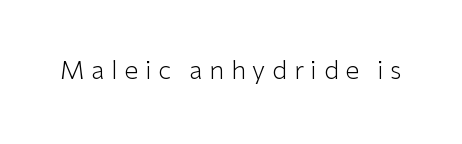
The image shows 25 px text type, upright; set unusually wide letter spacing (+0.27 em), not underlined.
